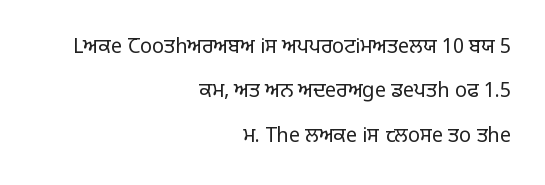
The image shows 20 px text type, upright; set right-aligned, loose line spacing (2.22x), normal letter spacing, not underlined.
